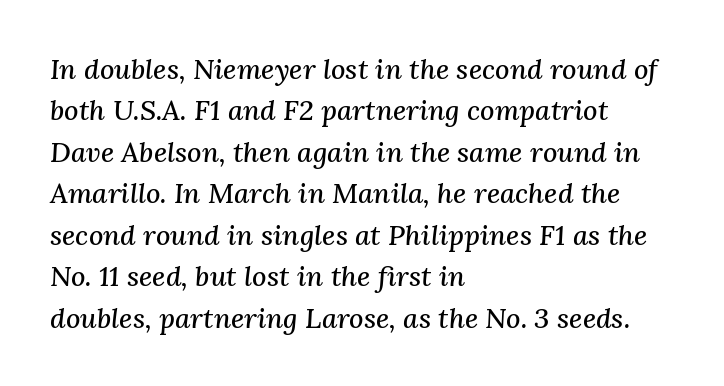
Rows of type keep a routine distance in the vertical direction. Do the characters align in a grid? No, the font is proportional. Slant detected: the letters are inclined. Typographically, this falls in the serif category. Decoration check: the copy has no underline.
